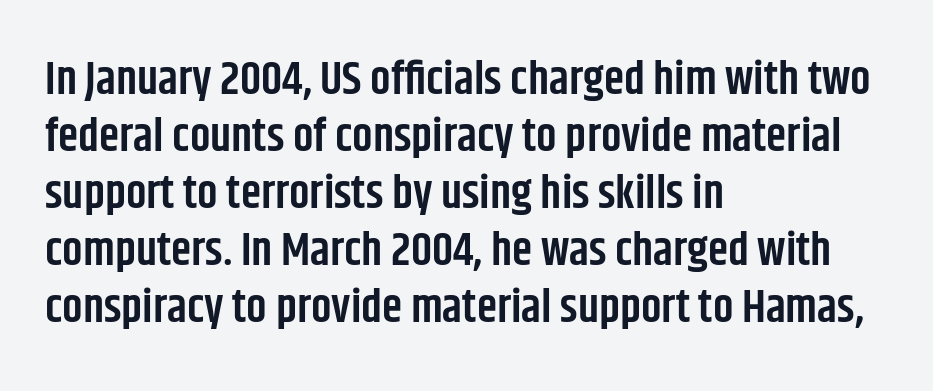
The lettering stays uniformly vertical, giving the passage a roman look. Unlike a traditional serif, this face leaves its strokes unadorned. The passage shown is typed in a proportional face where columns would drift. The tracking reads as untouched default to a designer's eye.
